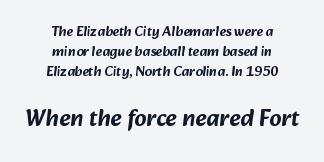
{"underline": "no", "align": "center", "line_spacing": "normal", "line_spacing_ratio": 1.43, "letter_spacing": "normal", "letter_spacing_em": 0.0, "larger_block": "second", "size_ratio": 1.71, "glyph_px": 24}
